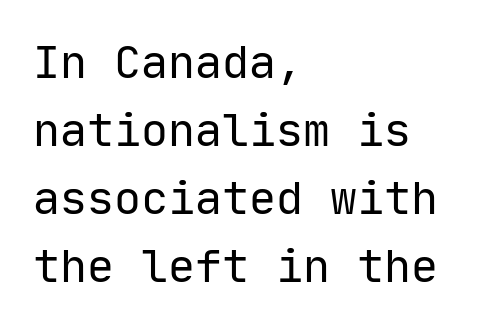
Q: Is the text bold? A: No.
Q: Is the text italic (slanted)? A: No, it is upright.
Q: Is the typeface a serif or a sans-serif typeface? A: Sans-serif.
Q: Is the text underlined? A: No.
Q: How is the paragraph aligned? A: Left-aligned.
Q: Is the spacing between letters normal or unusually wide? A: Normal.
Q: Is the spacing between lines tight, normal or loose? A: Normal.
Q: Width (condensed, normal, or wide)? A: Normal.
Q: Stroke contrast? A: Low.
Q: x-height? A: Medium.
Q: Monospaced? A: Yes.
